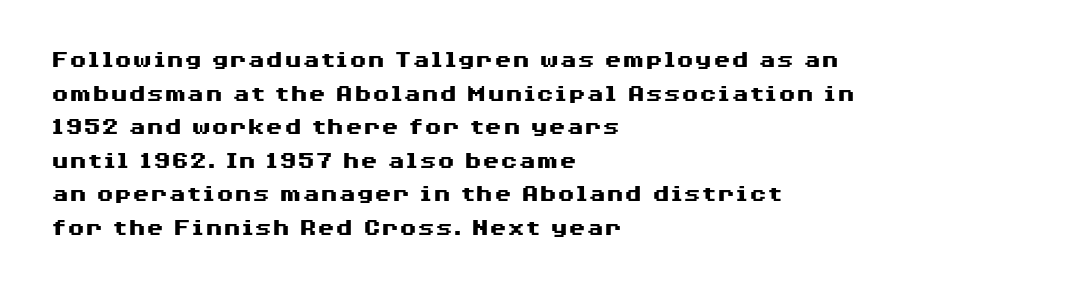
{"italic": "no", "bold": "yes", "underline": "no", "align": "left", "line_spacing": "normal", "line_spacing_ratio": 1.29, "letter_spacing": "normal", "letter_spacing_em": 0.0, "glyph_px": 26}
